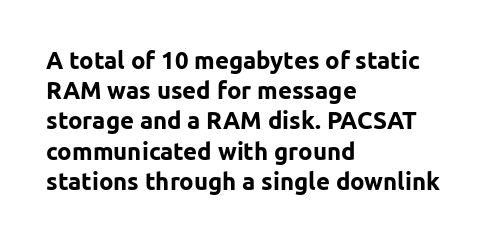
The image shows 24 px bold type, upright; set left-aligned, normal line spacing (1.26x), normal letter spacing, not underlined.
